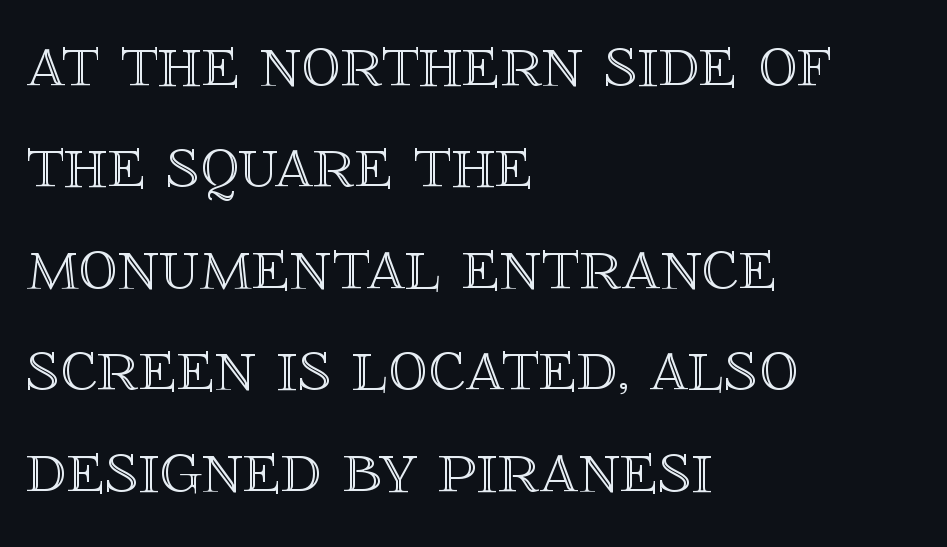
Q: Is the text italic (slanted)? A: No, it is upright.
Q: Is the text underlined? A: No.
Q: How is the paragraph aligned? A: Left-aligned.
Q: Is the spacing between letters normal or unusually wide? A: Normal.
Q: Is the spacing between lines tight, normal or loose? A: Normal.
Q: Width (condensed, normal, or wide)? A: Normal.
Q: x-height? A: Large.
Q: Monospaced? A: No.
